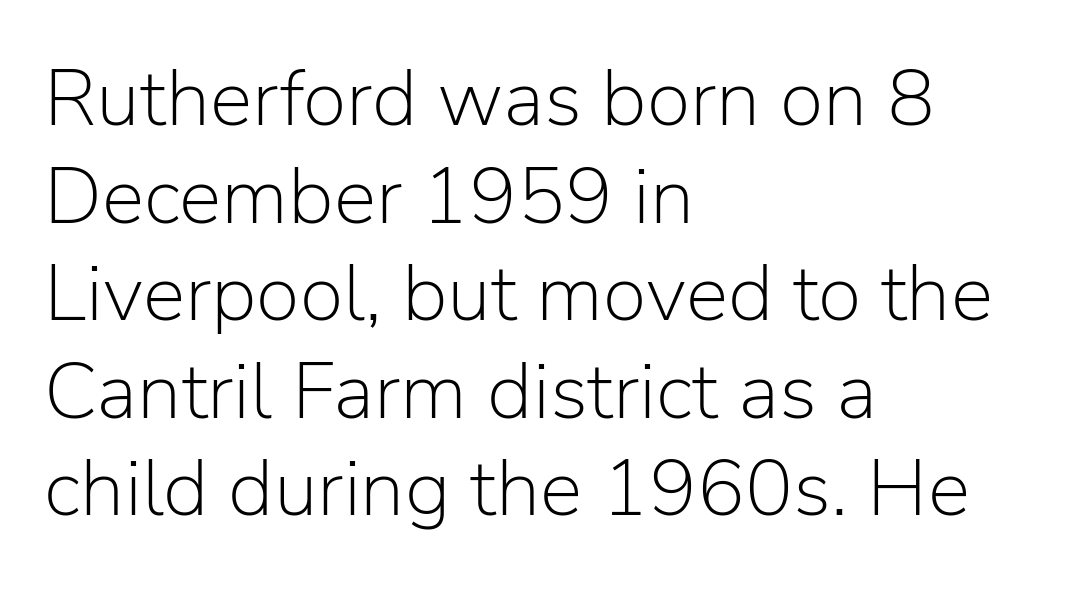
{"serif": "no", "italic": "no", "bold": "no", "weight": "light", "width": "normal", "stroke_contrast": "low", "x_height": "medium", "monospaced": "no", "underline": "no", "align": "left", "line_spacing_ratio": 1.22, "letter_spacing": "normal", "letter_spacing_em": 0.0, "glyph_px": 80}
